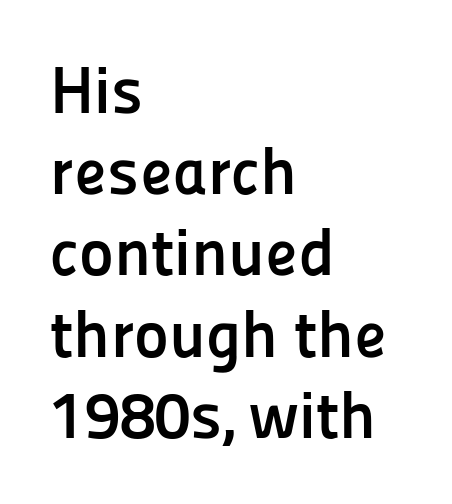
Q: Is the text bold? A: Yes.
Q: Is the text italic (slanted)? A: No, it is upright.
Q: Is the typeface a serif or a sans-serif typeface? A: Sans-serif.
Q: Is the text underlined? A: No.
Q: How is the paragraph aligned? A: Left-aligned.
Q: Is the spacing between letters normal or unusually wide? A: Normal.
Q: Width (condensed, normal, or wide)? A: Normal.
Q: Stroke contrast? A: Low.
Q: x-height? A: Medium.
Q: Monospaced? A: No.
